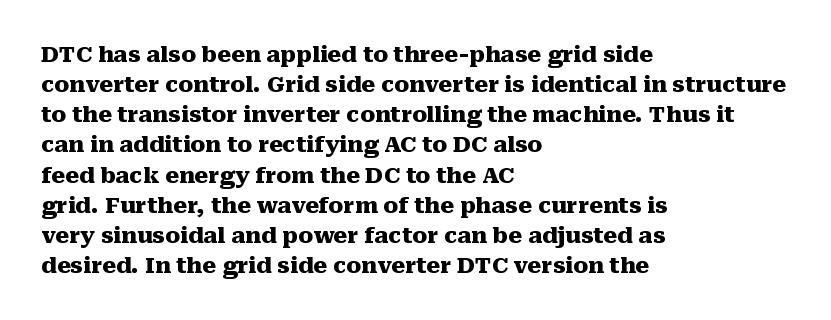
The paragraph shown leans on its left margin. This block has exactly the height ordinary leading produces. Italic: no, the glyphs are upright roman. The baseline area is clear.
